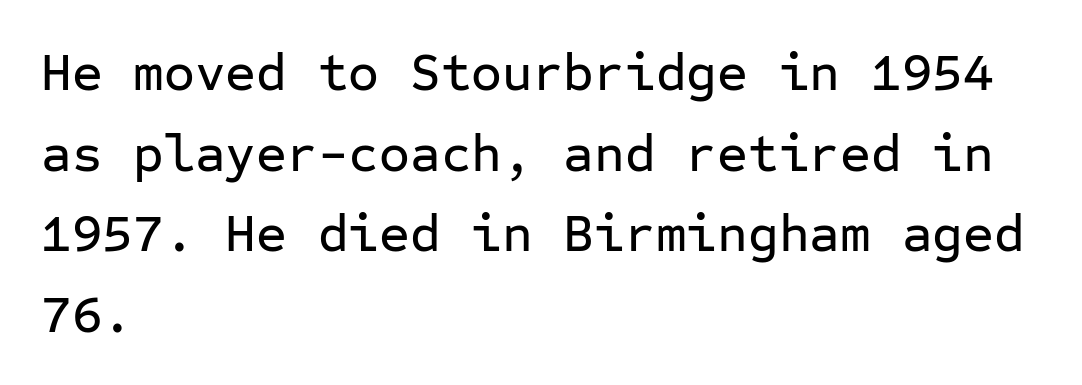
Q: Is the text italic (slanted)? A: No, it is upright.
Q: Is the typeface a serif or a sans-serif typeface? A: Sans-serif.
Q: Is the text underlined? A: No.
Q: How is the paragraph aligned? A: Left-aligned.
Q: Is the spacing between letters normal or unusually wide? A: Normal.
Q: Is the spacing between lines tight, normal or loose? A: Normal.
Q: Width (condensed, normal, or wide)? A: Normal.
Q: Stroke contrast? A: Low.
Q: x-height? A: Medium.
Q: Monospaced? A: Yes.
